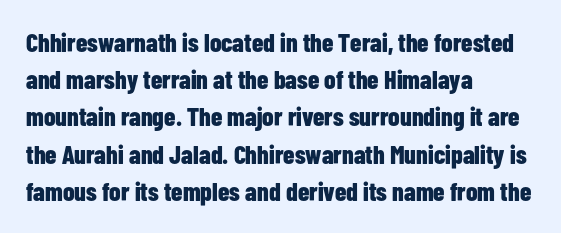
{"italic": "no", "bold": "yes", "underline": "no", "align": "left", "line_spacing": "normal", "line_spacing_ratio": 1.43, "letter_spacing": "normal", "letter_spacing_em": 0.0, "glyph_px": 26}
